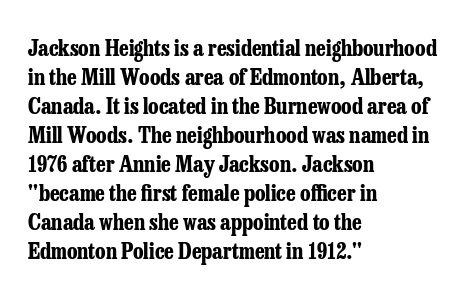
Q: Is the text bold? A: Yes.
Q: Is the text italic (slanted)? A: No, it is upright.
Q: Is the text underlined? A: No.
Q: How is the paragraph aligned? A: Left-aligned.
Q: Is the spacing between letters normal or unusually wide? A: Normal.
Q: Is the spacing between lines tight, normal or loose? A: Normal.
